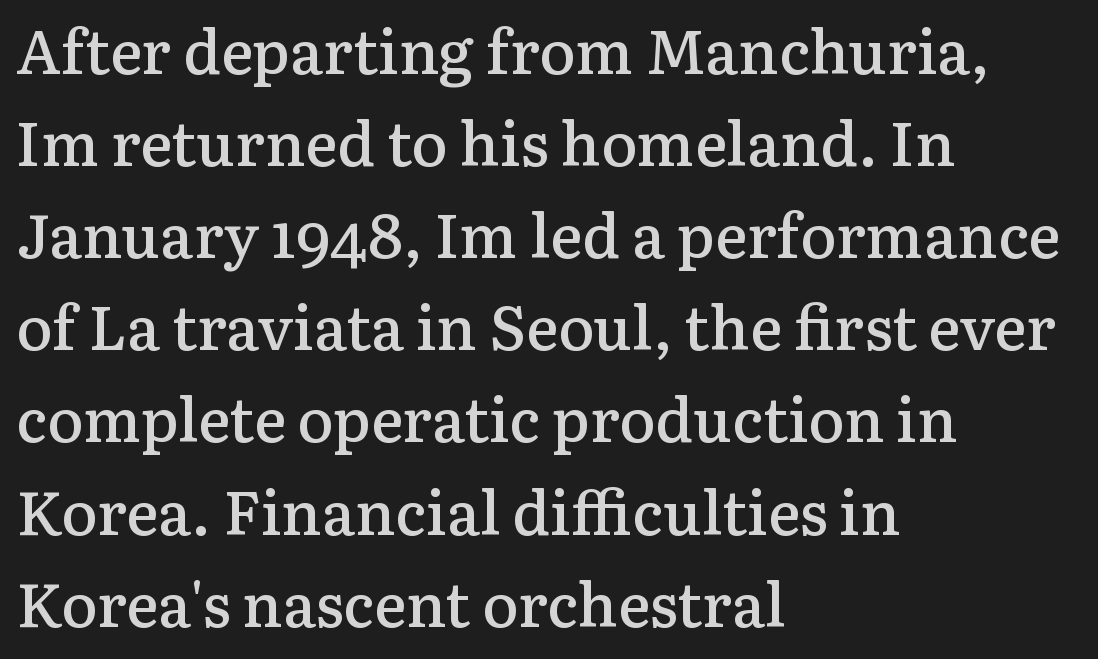
The face used here is proportionally spaced, like ordinary book or web type. Quick note: not italic, upright. This sample is left-justified, so line endings fall wherever the words run out. Are there feet on the stems? There are — it's a serif. The area under the type is left untouched.
